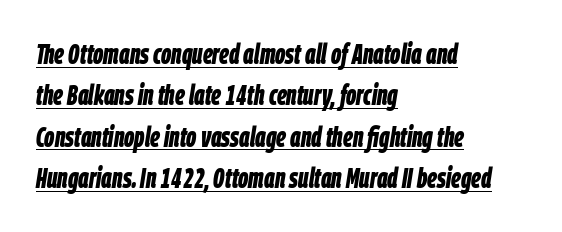
A baseline rule has been typeset under these characters. No extra tracking has been applied to these lines. Rendered with sloped, italic letterforms. Visually the block forms a straight wall on the left and a jagged coastline on the right.
